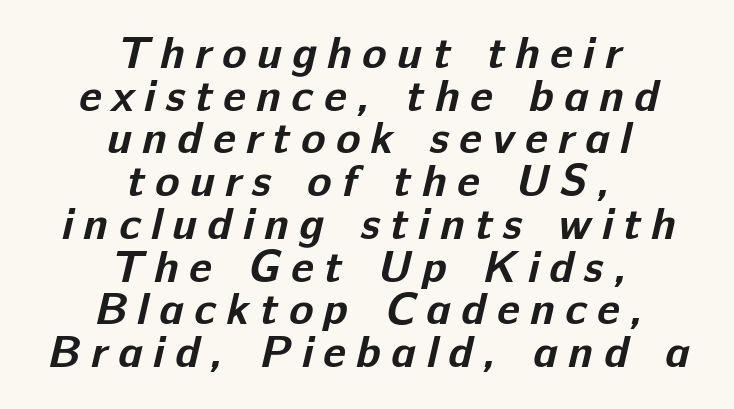
{"serif": "no", "bold": "yes", "weight": "bold", "width": "normal", "stroke_contrast": "low", "x_height": "medium", "monospaced": "no", "underline": "no", "align": "center", "line_spacing": "tight", "line_spacing_ratio": 0.95, "letter_spacing": "wide", "letter_spacing_em": 0.23, "glyph_px": 45}
